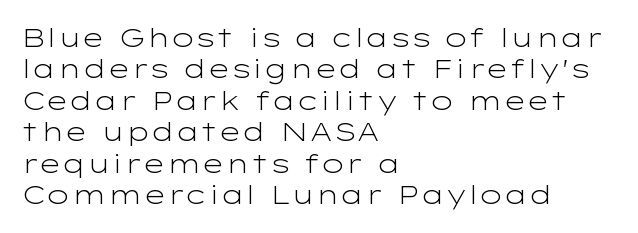
What stands out about the letter spacing? Nothing — it is the standard amount. The rendering anchors every line to the left-hand side. A light-to-regular cut is what we see here. Ordinary non-slanted type is in use.
